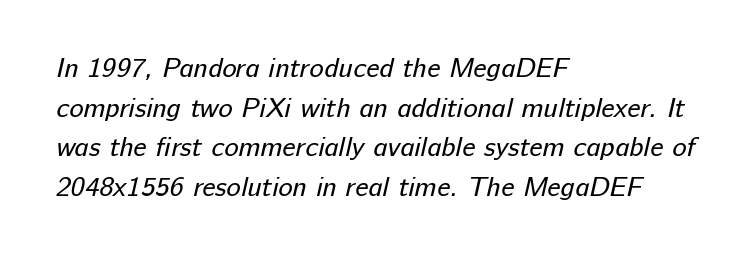
Q: Is the text bold? A: No.
Q: Is the text underlined? A: No.
Q: How is the paragraph aligned? A: Left-aligned.
Q: Is the spacing between letters normal or unusually wide? A: Normal.
Q: Is the spacing between lines tight, normal or loose? A: Normal.
